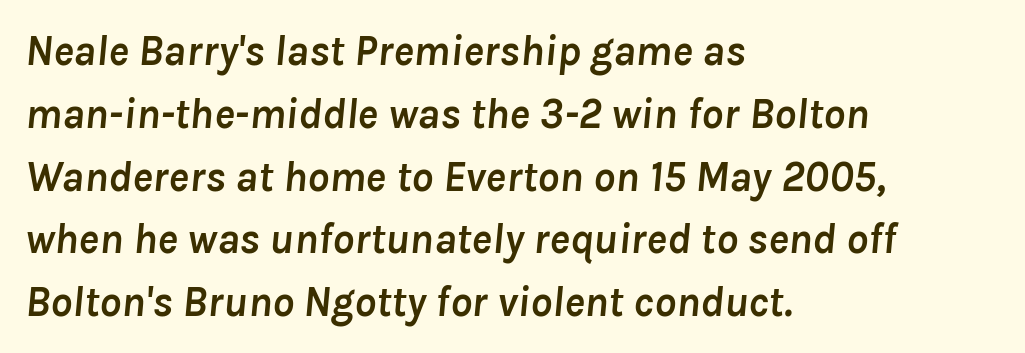
Q: Is the text bold? A: Yes.
Q: Is the text italic (slanted)? A: Yes, it leans right by about 8 degrees.
Q: Is the text underlined? A: No.
Q: How is the paragraph aligned? A: Left-aligned.
Q: Is the spacing between letters normal or unusually wide? A: Normal.
Q: Is the spacing between lines tight, normal or loose? A: Normal.
Q: Width (condensed, normal, or wide)? A: Normal.
Q: Stroke contrast? A: Low.
Q: x-height? A: Medium.
Q: Monospaced? A: No.
